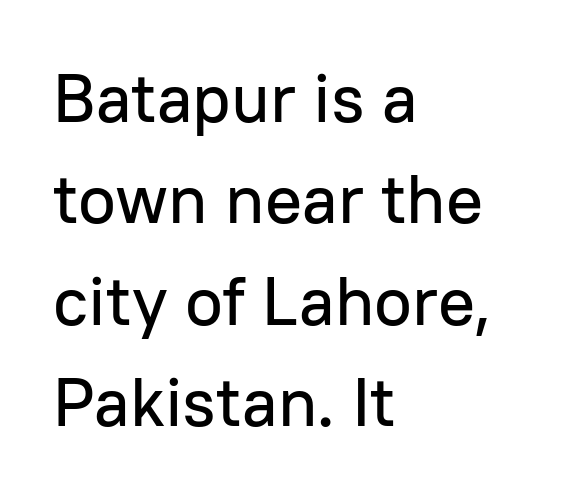
Q: Is the text italic (slanted)? A: No, it is upright.
Q: Is the typeface a serif or a sans-serif typeface? A: Sans-serif.
Q: Is the text underlined? A: No.
Q: How is the paragraph aligned? A: Left-aligned.
Q: Is the spacing between letters normal or unusually wide? A: Normal.
Q: Is the spacing between lines tight, normal or loose? A: Normal.
Q: Width (condensed, normal, or wide)? A: Normal.
Q: Stroke contrast? A: Low.
Q: x-height? A: Medium.
Q: Monospaced? A: No.
